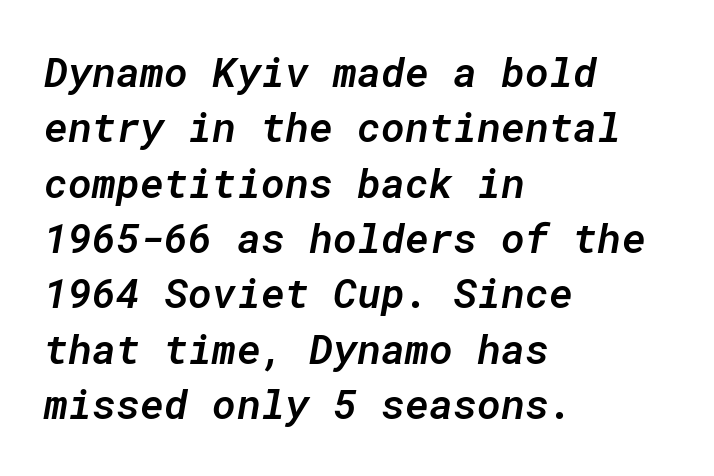
The letters are semibold — heavier than regular but short of a full bold. Italic: yes, the glyphs are oblique. A normal amount of white space separates one row of letters from the next. These lines stack with their left ends in a neat column.
